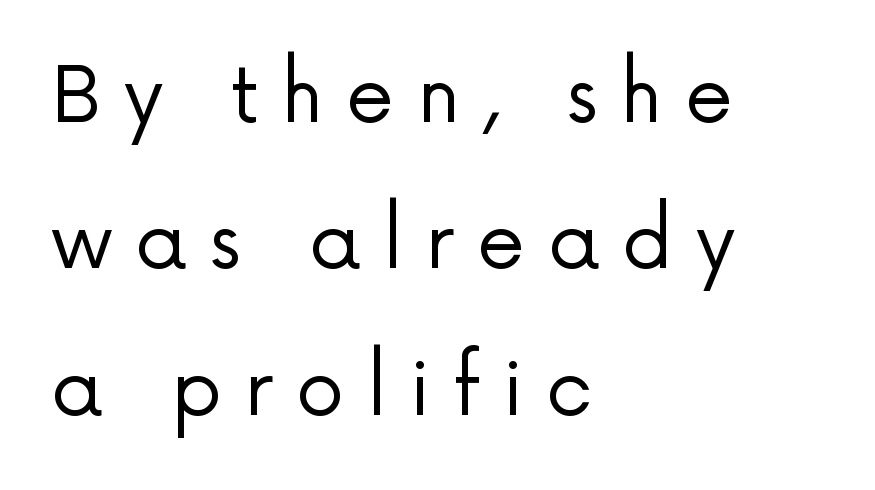
{"serif": "no", "italic": "no", "bold": "no", "weight": "regular", "width": "normal", "stroke_contrast": "low", "x_height": "medium", "monospaced": "no", "underline": "no", "align": "left", "line_spacing": "loose", "line_spacing_ratio": 1.9, "letter_spacing": "wide", "letter_spacing_em": 0.29, "glyph_px": 77}
